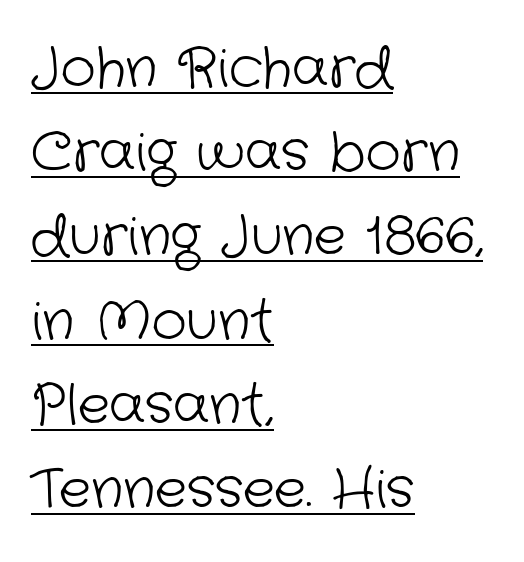
{"serif": "no", "bold": "no", "weight": "light", "width": "normal", "stroke_contrast": "low", "x_height": "medium", "monospaced": "no", "underline": "yes", "align": "left", "line_spacing": "normal", "line_spacing_ratio": 1.56, "letter_spacing": "normal", "letter_spacing_em": 0.0, "glyph_px": 54}
